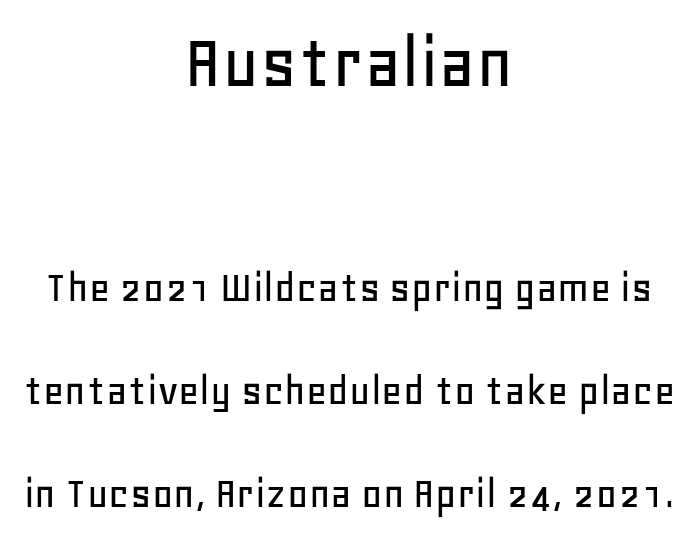
Q: Is the text italic (slanted)? A: No, it is upright.
Q: Is the typeface a serif or a sans-serif typeface? A: Sans-serif.
Q: Is the text underlined? A: No.
Q: How is the paragraph aligned? A: Centered.
Q: Is the spacing between letters normal or unusually wide? A: Normal.
Q: Is the spacing between lines tight, normal or loose? A: Loose.
Q: Which block of text is set in a larger size, the first (top) or the second (bottom)? A: The first (top) one.
Q: Width (condensed, normal, or wide)? A: Normal.
Q: Stroke contrast? A: Low.
Q: x-height? A: Large.
Q: Monospaced? A: No.
